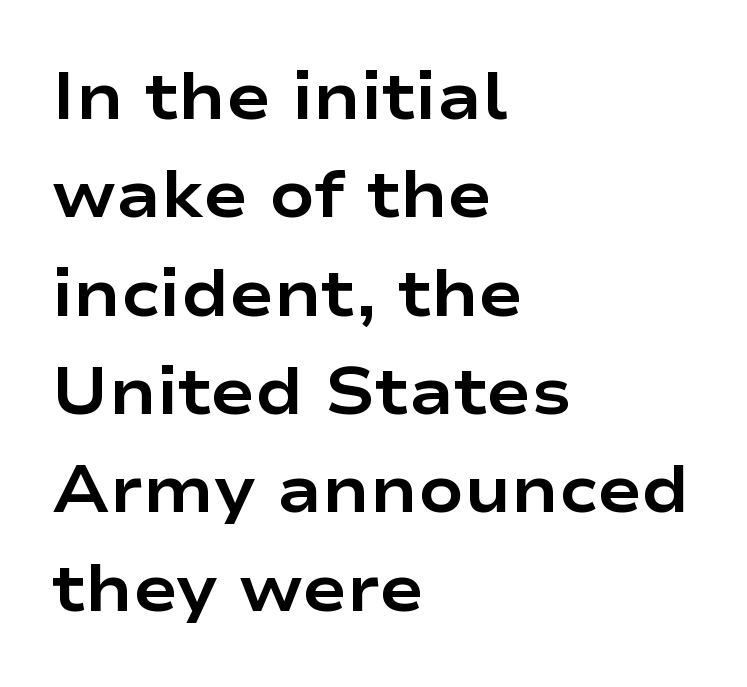
The image shows 66 px bold, wide sans-serif type, upright; set left-aligned, normal line spacing (1.49x), normal letter spacing, not underlined; low stroke contrast and a medium x-height.
